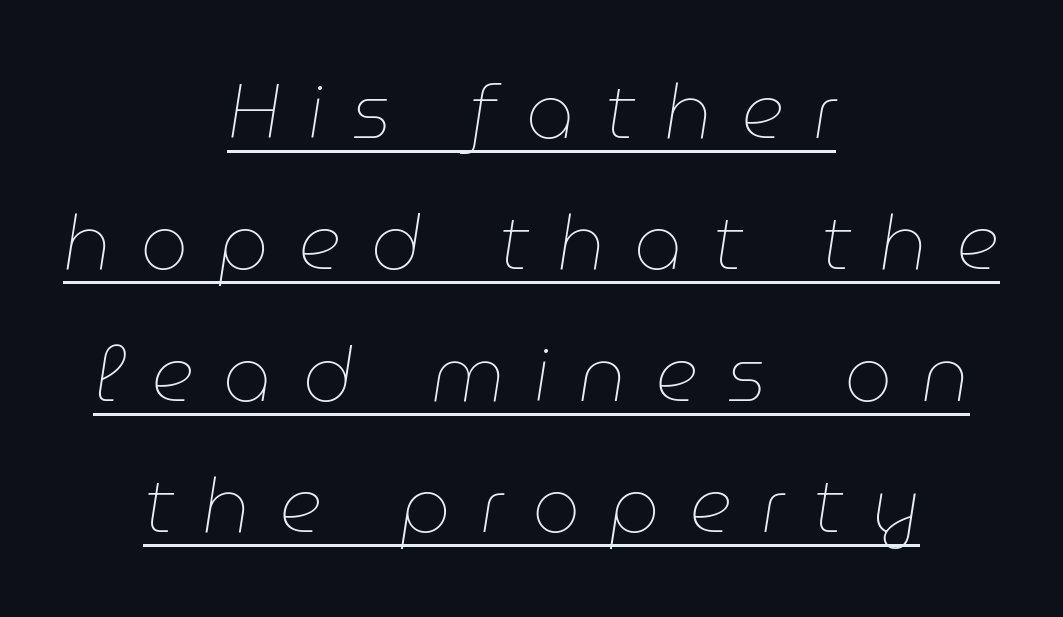
The image shows 76 px thin type, italic (leaning right); set centered, line spacing 1.73x, unusually wide letter spacing (+0.38 em), underlined; low stroke contrast and a medium x-height.
